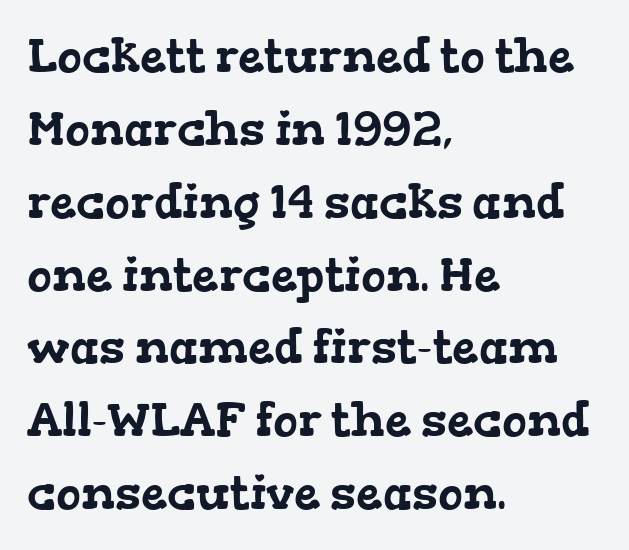
{"serif": "yes", "width": "wide", "stroke_contrast": "low", "x_height": "medium", "monospaced": "no", "underline": "no", "align": "left", "line_spacing": "normal", "line_spacing_ratio": 1.55, "letter_spacing": "normal", "letter_spacing_em": 0.0, "glyph_px": 47}
